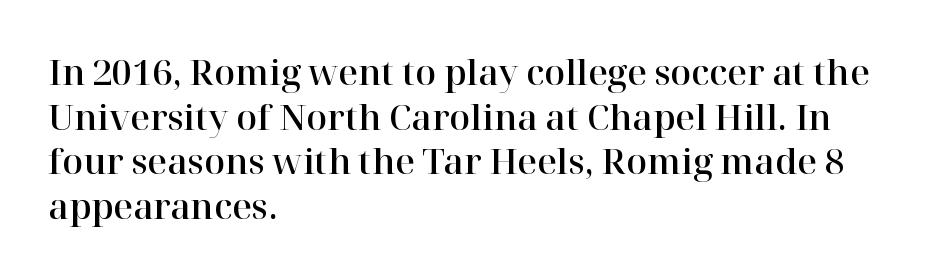
The type family on display is of the serif kind. Here the glyphs are tracked normally, forming tight word shapes. Layout note: lines flush left. Glance below the letters and you will spot only blank space.
